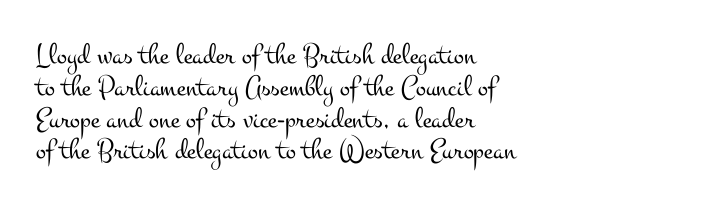
Q: Is the text bold? A: No.
Q: Is the text italic (slanted)? A: Yes.
Q: Is the text underlined? A: No.
Q: How is the paragraph aligned? A: Left-aligned.
Q: Is the spacing between letters normal or unusually wide? A: Normal.
Q: Is the spacing between lines tight, normal or loose? A: Tight.
Q: Width (condensed, normal, or wide)? A: Wide.
Q: Stroke contrast? A: Medium.
Q: x-height? A: Small.
Q: Monospaced? A: No.
